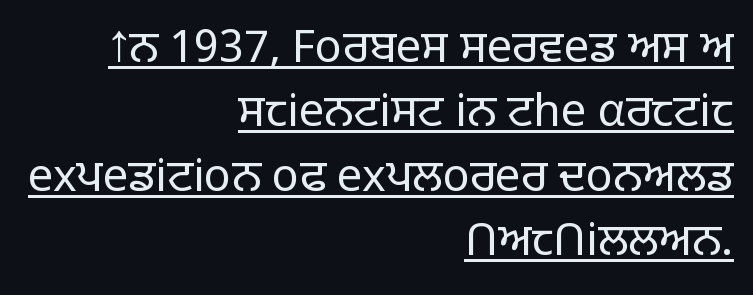
Q: Is the text bold? A: No.
Q: Is the text italic (slanted)? A: No, it is upright.
Q: Is the typeface a serif or a sans-serif typeface? A: Sans-serif.
Q: Is the text underlined? A: Yes.
Q: How is the paragraph aligned? A: Right-aligned.
Q: Is the spacing between letters normal or unusually wide? A: Normal.
Q: Is the spacing between lines tight, normal or loose? A: Normal.
Q: Width (condensed, normal, or wide)? A: Normal.
Q: Stroke contrast? A: Low.
Q: x-height? A: Large.
Q: Monospaced? A: No.
